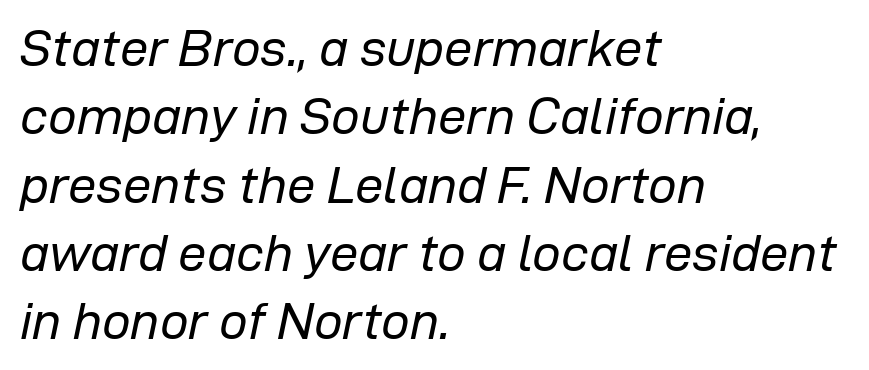
Q: Is the text bold? A: No.
Q: Is the text italic (slanted)? A: Yes, it leans right by about 12 degrees.
Q: Is the text underlined? A: No.
Q: How is the paragraph aligned? A: Left-aligned.
Q: Is the spacing between letters normal or unusually wide? A: Normal.
Q: Is the spacing between lines tight, normal or loose? A: Normal.
Q: Width (condensed, normal, or wide)? A: Normal.
Q: Stroke contrast? A: Low.
Q: x-height? A: Medium.
Q: Monospaced? A: No.
